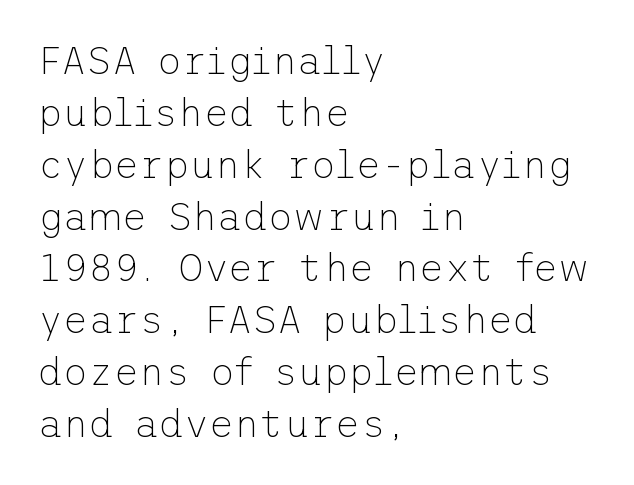
{"serif": "no", "italic": "no", "bold": "no", "weight": "thin", "width": "normal", "stroke_contrast": "low", "x_height": "medium", "underline": "no", "align": "left", "line_spacing": "normal", "line_spacing_ratio": 1.33, "letter_spacing": "normal", "letter_spacing_em": 0.0, "glyph_px": 39}
